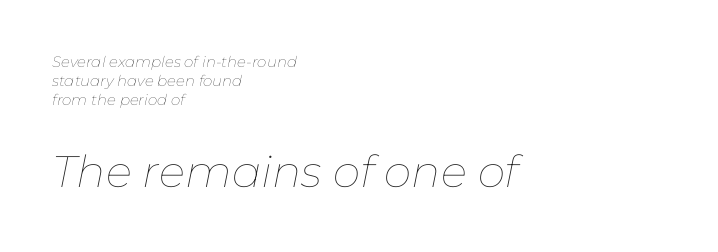
{"italic": "yes", "lean": "right", "slant_degrees": 11, "bold": "no", "weight": "thin", "width": "normal", "stroke_contrast": "low", "x_height": "medium", "monospaced": "no", "underline": "no", "align": "left", "line_spacing": "normal", "line_spacing_ratio": 1.27, "letter_spacing": "normal", "letter_spacing_em": 0.0, "larger_block": "second", "size_ratio": 2.93, "glyph_px": 44}
